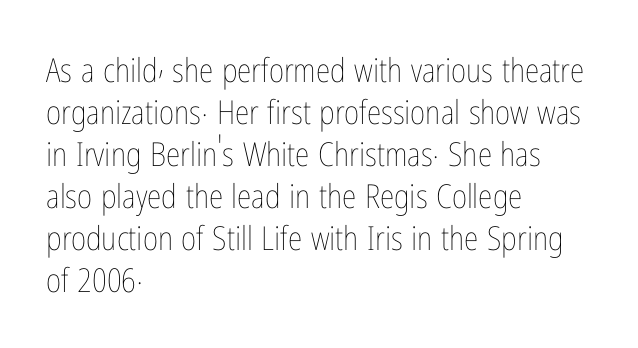
{"italic": "no", "bold": "no", "weight": "thin", "width": "condensed", "stroke_contrast": "low", "x_height": "medium", "monospaced": "no", "underline": "no", "align": "left", "line_spacing": "normal", "line_spacing_ratio": 1.27, "letter_spacing": "normal", "letter_spacing_em": 0.0, "glyph_px": 33}
